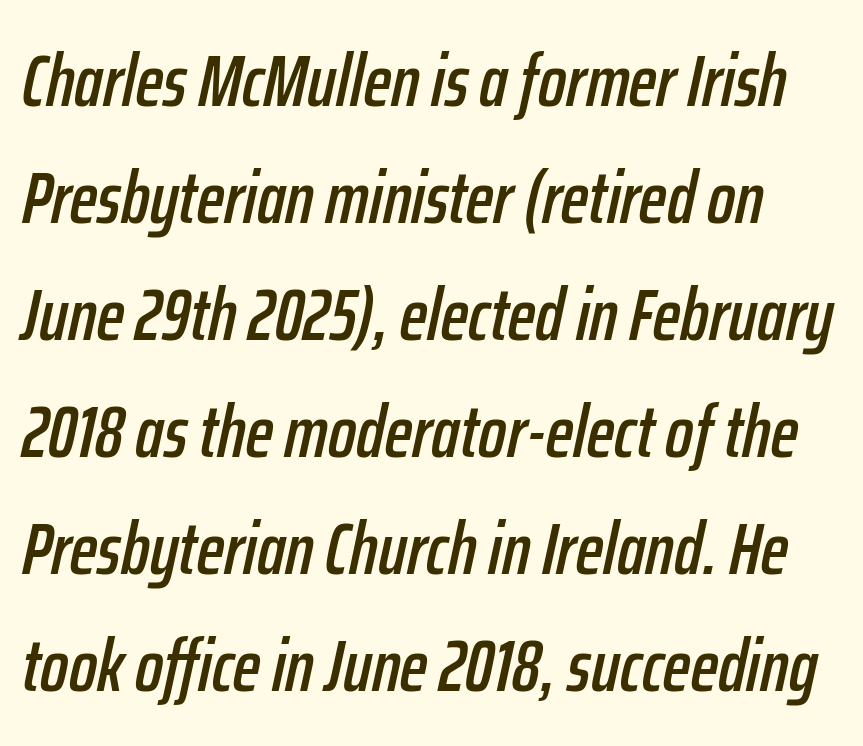
The letters are slanted; this is an italic face. The strip under each line holds only bare page. Character widths vary here, with narrow letters taking less room than wide ones. Is there much room between lines? A standard amount, neither cramped nor airy.
